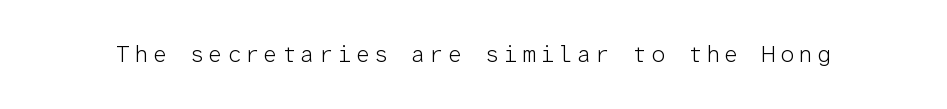
Honestly, there is no underline to notice here at all. This is roman type, the default non-slanted kind. Weight: not bold — regular or lighter.
